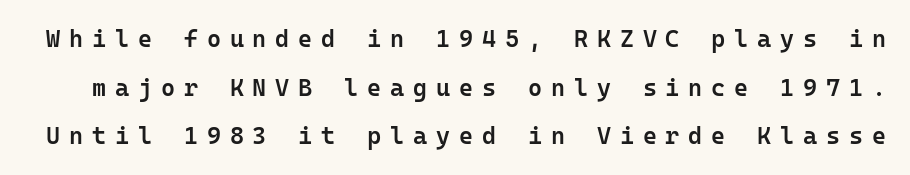
The image shows 24 px text type, upright; set loose line spacing (2.03x), unusually wide letter spacing (+0.37 em), not underlined.
